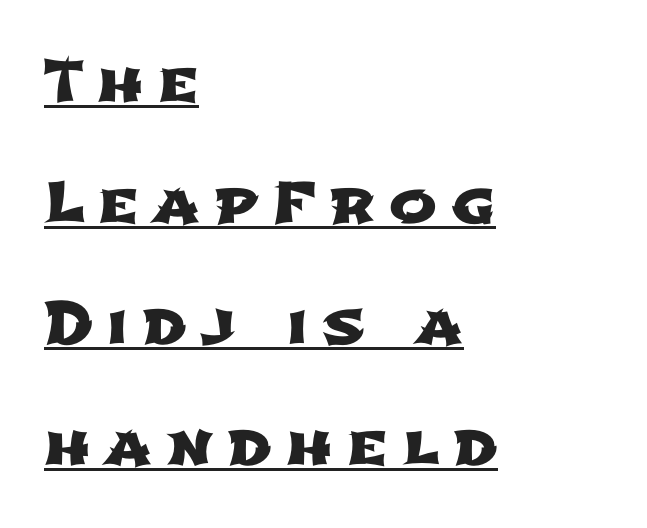
The image shows 57 px wide sans-serif type; set left-aligned, loose line spacing (2.12x), unusually wide letter spacing (+0.25 em), underlined; low stroke contrast and a medium x-height.
